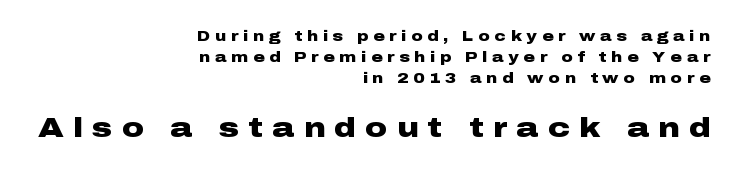
{"italic": "no", "bold": "yes", "underline": "no", "align": "right", "line_spacing": "normal", "line_spacing_ratio": 1.51, "letter_spacing": "wide", "letter_spacing_em": 0.35, "larger_block": "second", "size_ratio": 1.93, "glyph_px": 27}
